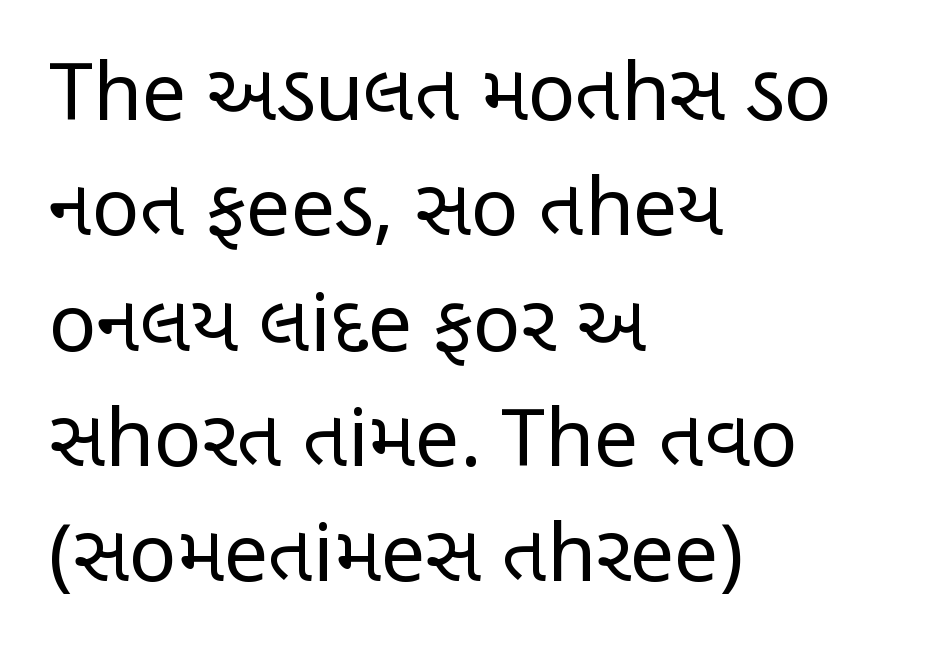
Underline: absent. It's the straight-up-and-down kind of type. The lines in this sample share a left origin and differ only in where they stop. If you measured baseline to baseline, you'd find a middling distance. Does extra space separate the letters? No, they use regular spacing.
